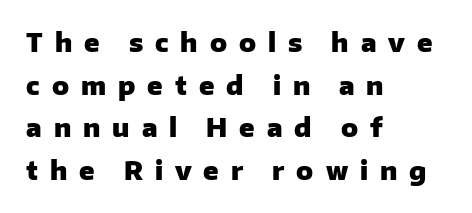
The image shows 25 px bold type, upright; set left-aligned, line spacing 1.71x, unusually wide letter spacing (+0.48 em), not underlined.
